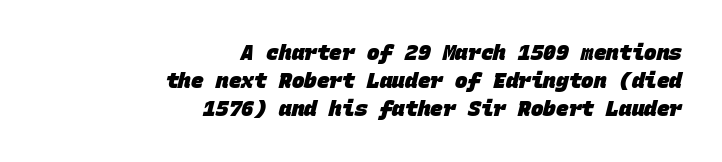
The image shows 21 px bold type; set right-aligned, normal line spacing (1.33x), normal letter spacing, not underlined.
